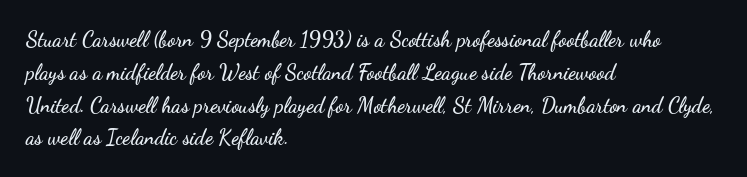
{"underline": "no", "align": "left", "line_spacing": "normal", "line_spacing_ratio": 1.56, "letter_spacing": "normal", "letter_spacing_em": 0.0, "glyph_px": 21}
